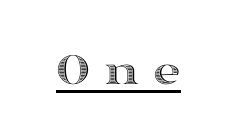
Q: Is the text italic (slanted)? A: No, it is upright.
Q: Is the text underlined? A: Yes.
Q: Is the spacing between letters normal or unusually wide? A: Unusually wide.
Q: Width (condensed, normal, or wide)? A: Wide.
Q: x-height? A: Medium.
Q: Monospaced? A: No.
